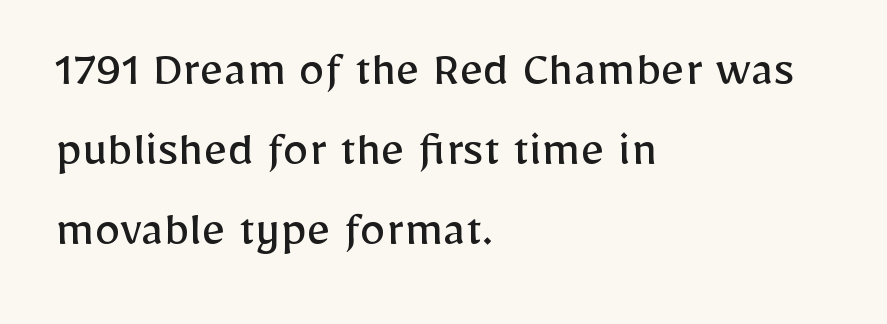
Tracking value appears to be zero — textbook default spacing. Rendered with straight, roman letterforms. Is the block centered? No — it sits flush against the left margin. Any mark beneath the type? The region is blank.
